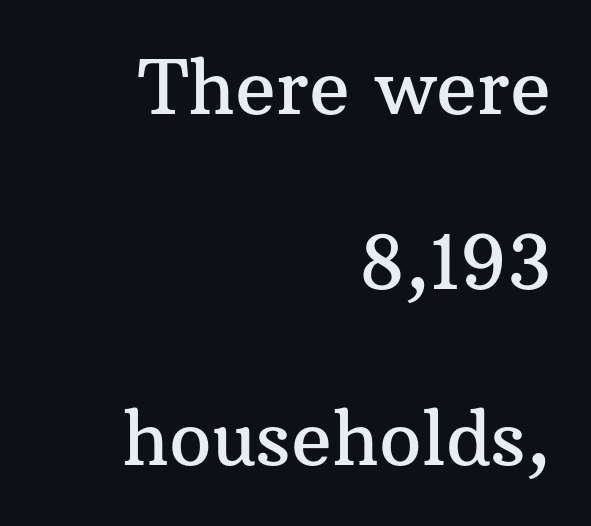
The rag falls on the left side of this text block. The rendering shows small feet on the letterforms — a serif design. The letters sit at their default tracking, neither squeezed nor spread. Does the leading feel generous? Absolutely, it's lavish.
